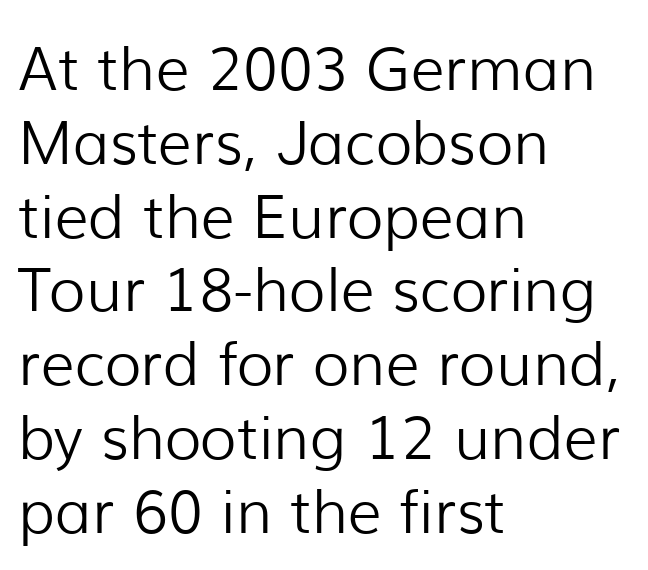
{"serif": "no", "italic": "no", "bold": "no", "weight": "light", "width": "normal", "stroke_contrast": "low", "x_height": "medium", "monospaced": "no", "underline": "no", "align": "left", "line_spacing_ratio": 1.23, "letter_spacing": "normal", "letter_spacing_em": 0.0, "glyph_px": 60}
